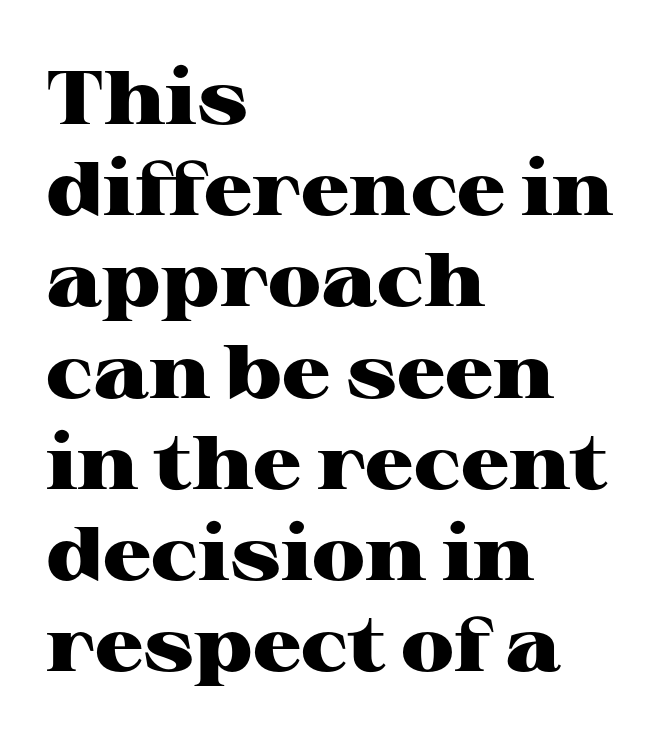
Q: Is the text bold? A: Yes.
Q: Is the text italic (slanted)? A: No, it is upright.
Q: Is the typeface a serif or a sans-serif typeface? A: Serif.
Q: Is the text underlined? A: No.
Q: How is the paragraph aligned? A: Left-aligned.
Q: Is the spacing between letters normal or unusually wide? A: Normal.
Q: Width (condensed, normal, or wide)? A: Wide.
Q: Stroke contrast? A: High.
Q: x-height? A: Medium.
Q: Monospaced? A: No.
